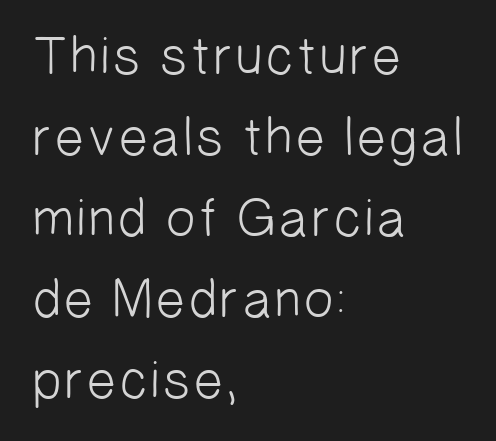
The typeface has the unassuming heft of standard copy or less. Where is the straight margin? On the left. To sum up the face: it is a sans, with no serifs. Looks like regular typesetting: each glyph gets only the width it needs. Inter-character spacing is left at the font's built-in metrics. Line spacing here is normal.
